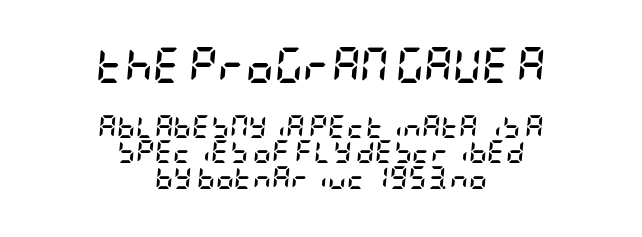
{"italic": "yes", "lean": "right", "slant_degrees": 5, "bold": "yes", "weight": "semibold", "width": "condensed", "stroke_contrast": "low", "x_height": "large", "underline": "no", "align": "center", "line_spacing": "tight", "line_spacing_ratio": 1.11, "letter_spacing": "normal", "letter_spacing_em": 0.0, "larger_block": "first", "size_ratio": 1.52, "glyph_px": 35}
